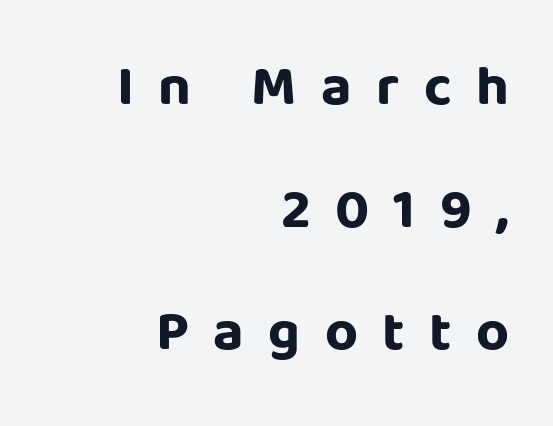
Q: Is the text bold? A: Yes.
Q: Is the text italic (slanted)? A: No, it is upright.
Q: Is the typeface a serif or a sans-serif typeface? A: Sans-serif.
Q: Is the text underlined? A: No.
Q: How is the paragraph aligned? A: Right-aligned.
Q: Is the spacing between letters normal or unusually wide? A: Unusually wide.
Q: Is the spacing between lines tight, normal or loose? A: Loose.
Q: Width (condensed, normal, or wide)? A: Normal.
Q: Stroke contrast? A: Low.
Q: x-height? A: Large.
Q: Monospaced? A: No.
